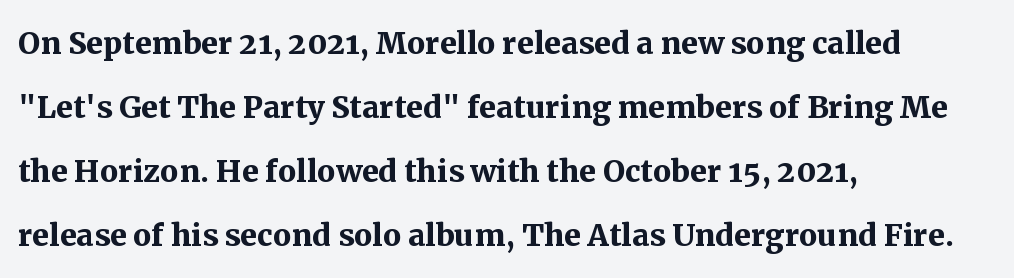
You could not count columns in this text — the font is proportionally spaced. The characters look thick and weighty, a clear bold. Letter spacing: default. Characters remain perfectly vertical along every line. Does the leading feel generous? No, just average. Check where the strokes stop: tiny serifs finish them off.
